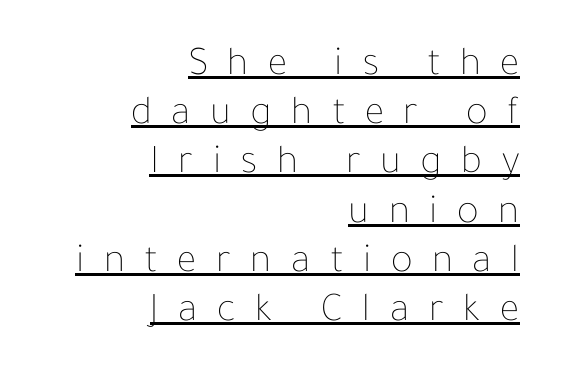
Horizontal alignment here is rightward, an uncommon choice for prose. Someone cranked the tracking dial way up on this one. A light-to-regular cut is what we see here. A baseline rule has been typeset under these characters. The axis of the letterforms is exactly vertical.
